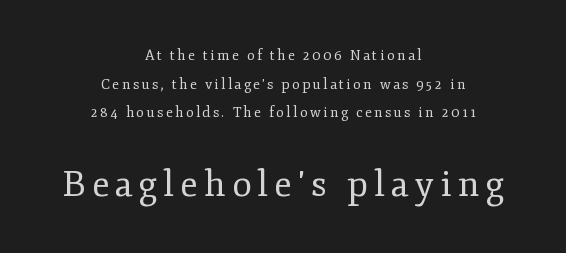
Stroke mass is kept to a normal reading level or below. Underline: absent. A typesetter would mark this as roman, not italic. Interline gaps are noticeably wide in this sample.
